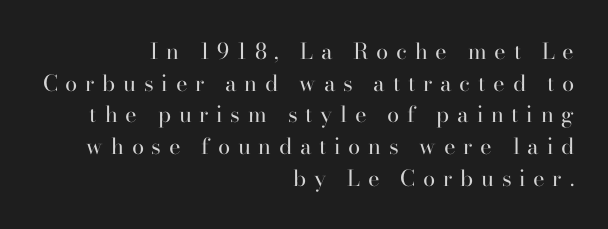
Q: Is the text bold? A: No.
Q: Is the text italic (slanted)? A: No, it is upright.
Q: Is the text underlined? A: No.
Q: How is the paragraph aligned? A: Right-aligned.
Q: Is the spacing between letters normal or unusually wide? A: Unusually wide.
Q: Is the spacing between lines tight, normal or loose? A: Normal.
